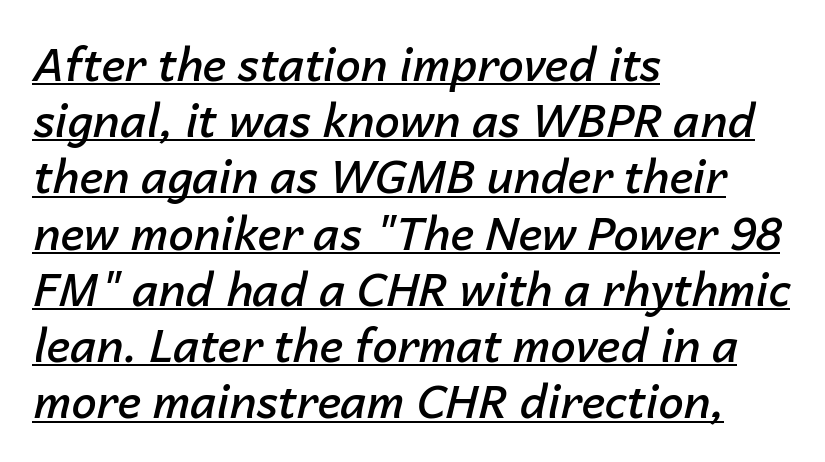
The image shows 45 px semibold type, italic (leaning right); set left-aligned, normal line spacing (1.25x), normal letter spacing, underlined; low stroke contrast and a medium x-height.
